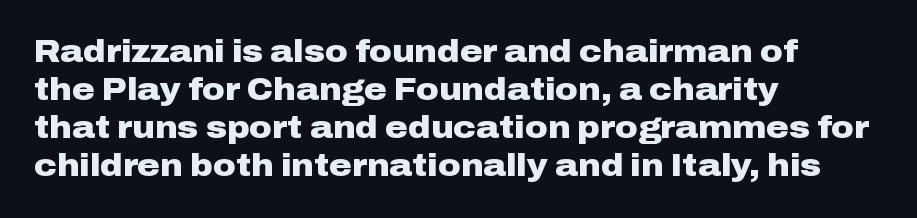
{"serif": "no", "italic": "no", "bold": "yes", "weight": "heavy", "width": "wide", "stroke_contrast": "low", "x_height": "medium", "monospaced": "no", "underline": "no", "align": "left", "line_spacing_ratio": 1.23, "letter_spacing": "normal", "letter_spacing_em": 0.0, "glyph_px": 31}
